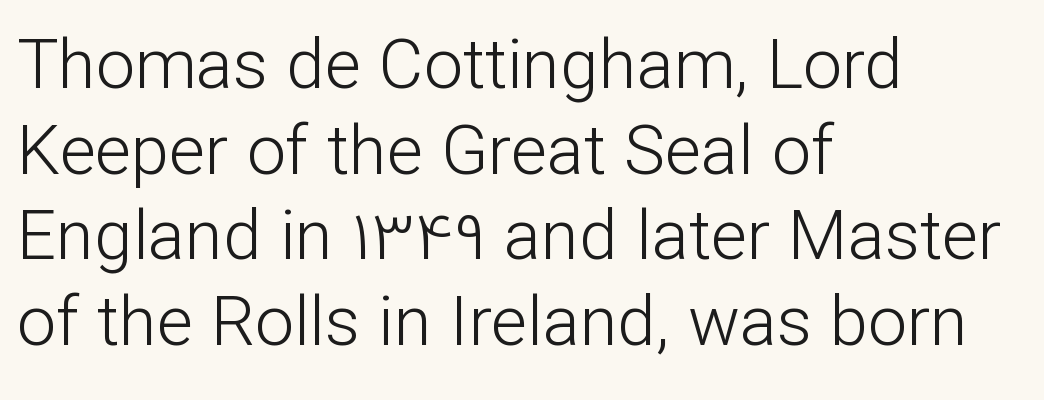
Q: Is the text bold? A: No.
Q: Is the text italic (slanted)? A: No, it is upright.
Q: Is the typeface a serif or a sans-serif typeface? A: Sans-serif.
Q: Is the text underlined? A: No.
Q: How is the paragraph aligned? A: Left-aligned.
Q: Is the spacing between letters normal or unusually wide? A: Normal.
Q: Width (condensed, normal, or wide)? A: Normal.
Q: Stroke contrast? A: Low.
Q: x-height? A: Medium.
Q: Monospaced? A: No.
